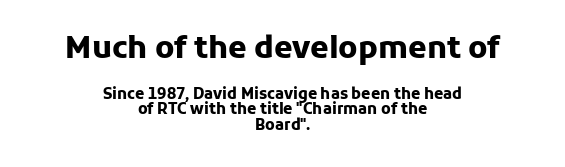
The earlier block is typeset at a bigger size than the later block. Honestly, the rows look squashed on top of each other. The gaps between neighbouring characters are ordinary and unremarkable. A typesetter would call this proportional, since set widths differ per character. Plenty of ink on the page — the face is bold. The glyphs are unaccompanied by any horizontal stroke below them.
